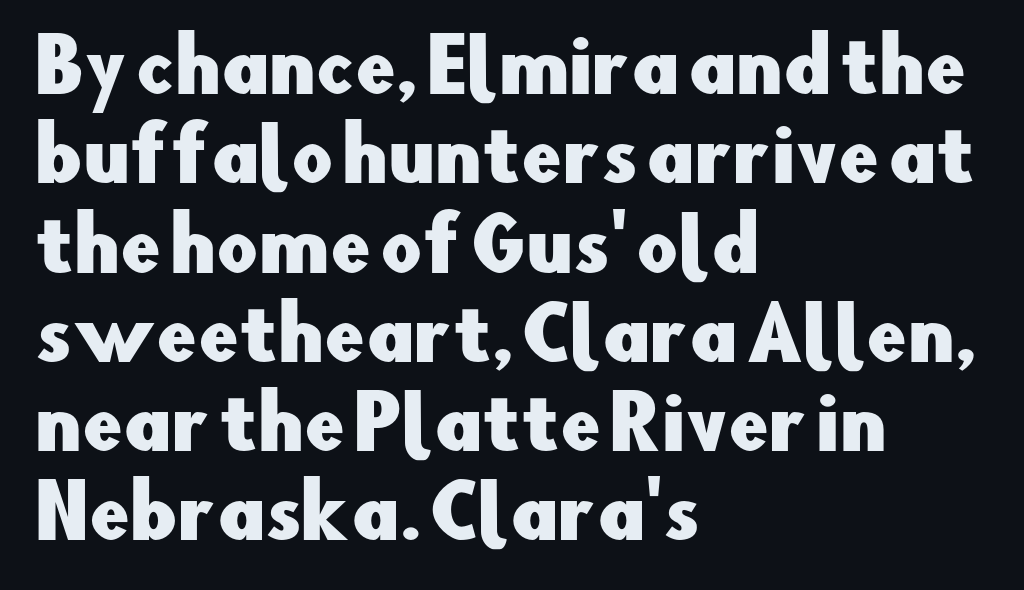
This sample uses an upright cut, with every glyph sitting square on the baseline. Typographically, this falls in the sans-serif category. The type is set solid horizontally, with unmodified tracking. The compositor pushed each line to the left boundary. These lines are rendered in a variable-pitch font.
